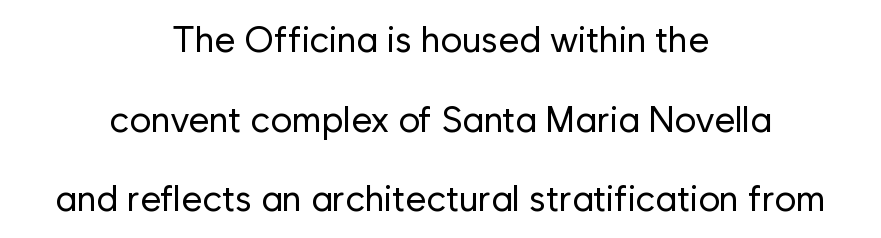
Alignment: centered. The typeface has the unassuming heft of standard copy or less. Descenders hang freely into open space. Does the type have serifs? No, each stem ends abruptly. This sample has the flowing, uneven cadence of proportional lettering.
